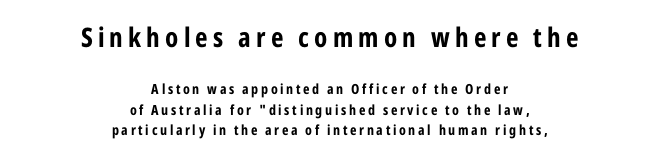
The image shows 27 px bold type, upright; set centered, normal line spacing (1.47x), not underlined; the first (top) block is 1.93x larger.
